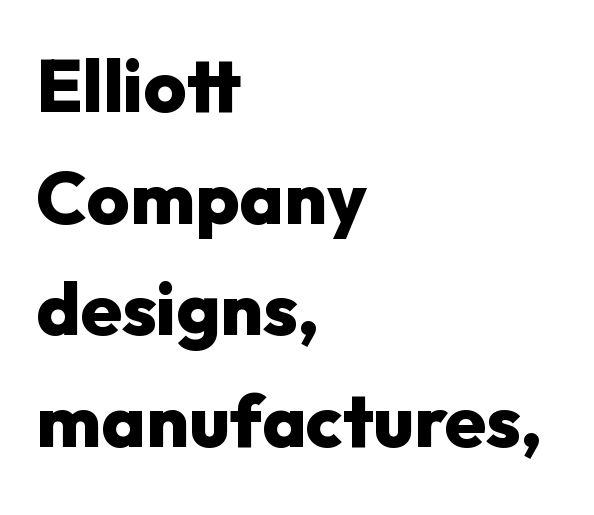
Q: Is the text bold? A: Yes.
Q: Is the text italic (slanted)? A: No, it is upright.
Q: Is the typeface a serif or a sans-serif typeface? A: Sans-serif.
Q: Is the text underlined? A: No.
Q: How is the paragraph aligned? A: Left-aligned.
Q: Is the spacing between letters normal or unusually wide? A: Normal.
Q: Is the spacing between lines tight, normal or loose? A: Normal.
Q: Width (condensed, normal, or wide)? A: Normal.
Q: Stroke contrast? A: Low.
Q: x-height? A: Medium.
Q: Monospaced? A: No.
